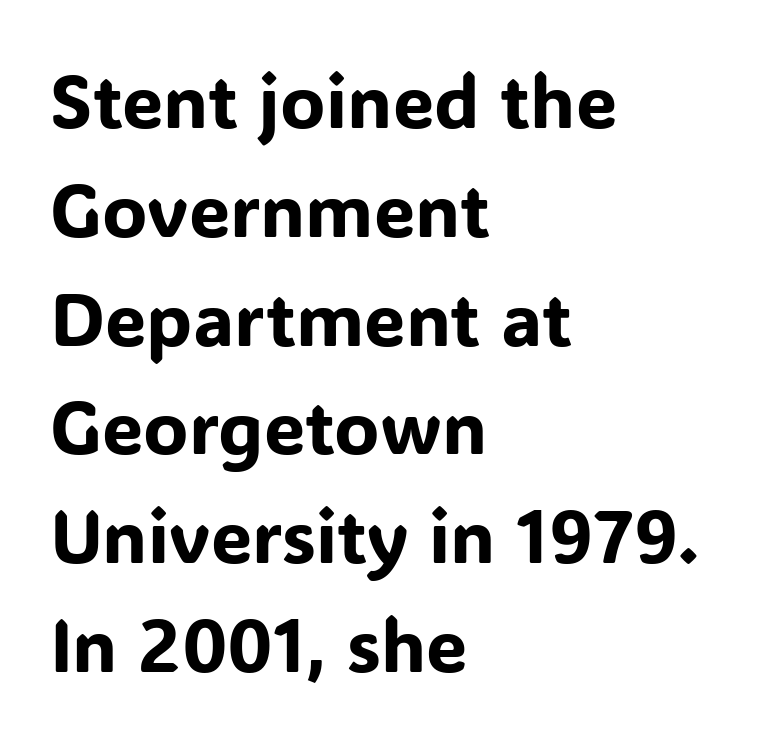
{"serif": "no", "italic": "no", "width": "normal", "stroke_contrast": "low", "x_height": "medium", "monospaced": "no", "underline": "no", "align": "left", "line_spacing": "normal", "line_spacing_ratio": 1.47, "letter_spacing": "normal", "letter_spacing_em": 0.0, "glyph_px": 74}
